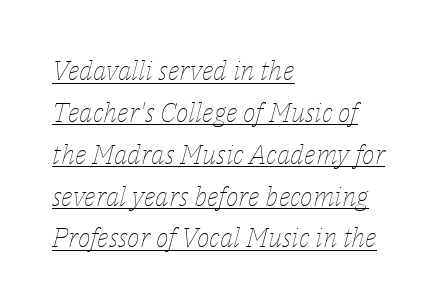
Q: Is the text bold? A: No.
Q: Is the text italic (slanted)? A: Yes, it leans right by about 14 degrees.
Q: Is the text underlined? A: Yes.
Q: How is the paragraph aligned? A: Left-aligned.
Q: Is the spacing between letters normal or unusually wide? A: Normal.
Q: Is the spacing between lines tight, normal or loose? A: Normal.
